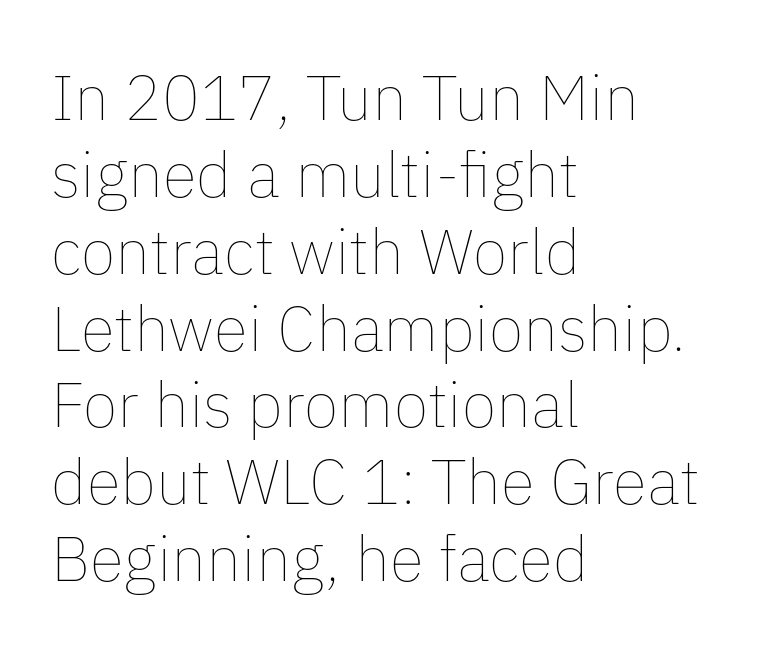
Q: Is the text bold? A: No.
Q: Is the text italic (slanted)? A: No, it is upright.
Q: Is the text underlined? A: No.
Q: How is the paragraph aligned? A: Left-aligned.
Q: Is the spacing between letters normal or unusually wide? A: Normal.
Q: Width (condensed, normal, or wide)? A: Normal.
Q: Stroke contrast? A: Low.
Q: x-height? A: Medium.
Q: Monospaced? A: No.
